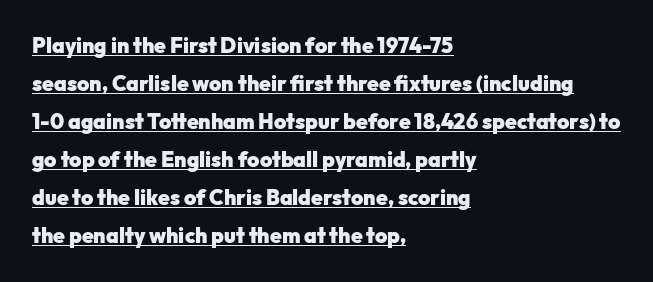
Q: Is the text bold? A: Yes.
Q: Is the text italic (slanted)? A: No, it is upright.
Q: Is the text underlined? A: Yes.
Q: How is the paragraph aligned? A: Left-aligned.
Q: Is the spacing between letters normal or unusually wide? A: Normal.
